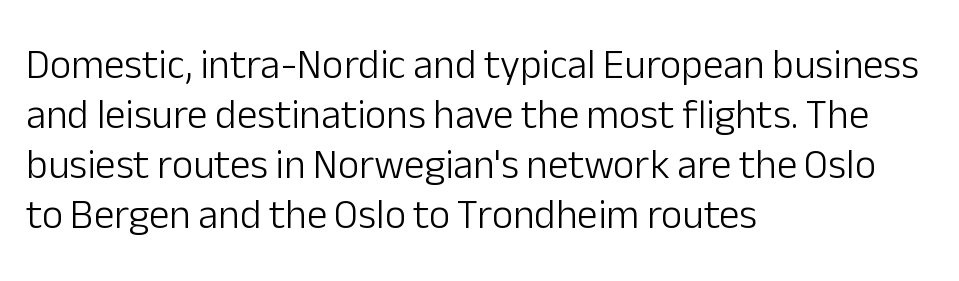
Q: Is the text bold? A: No.
Q: Is the text italic (slanted)? A: No, it is upright.
Q: Is the typeface a serif or a sans-serif typeface? A: Sans-serif.
Q: Is the text underlined? A: No.
Q: How is the paragraph aligned? A: Left-aligned.
Q: Is the spacing between letters normal or unusually wide? A: Normal.
Q: Width (condensed, normal, or wide)? A: Normal.
Q: Stroke contrast? A: Low.
Q: x-height? A: Medium.
Q: Monospaced? A: No.
